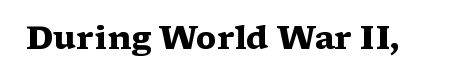
In terms of letterspacing, this is plain default setting. These lines are rendered in a variable-pitch font. Has an underline been added? It has not. This is the regular roman posture of the typeface. The passage shown is typeset with a serif family. The characters look thick and weighty, a clear bold.
